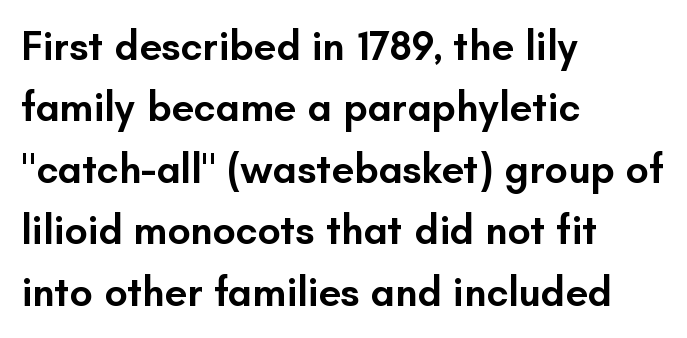
{"serif": "no", "italic": "no", "bold": "semi", "weight": "semibold", "width": "normal", "stroke_contrast": "low", "x_height": "small", "monospaced": "no", "underline": "no", "align": "left", "line_spacing": "normal", "line_spacing_ratio": 1.5, "letter_spacing": "normal", "letter_spacing_em": 0.0, "glyph_px": 41}
